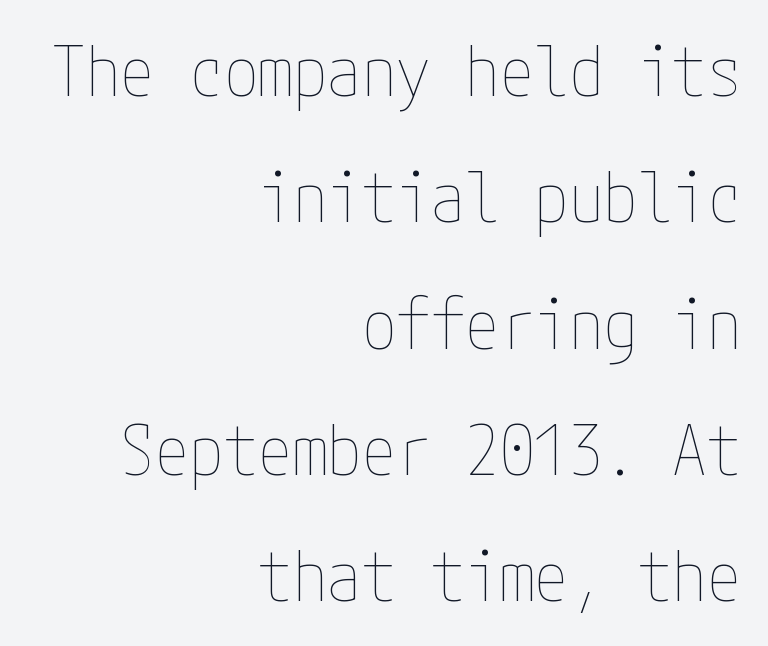
{"italic": "no", "bold": "no", "weight": "thin", "width": "condensed", "stroke_contrast": "low", "x_height": "medium", "underline": "no", "align": "right", "line_spacing_ratio": 1.83, "letter_spacing": "normal", "letter_spacing_em": 0.0, "glyph_px": 69}
